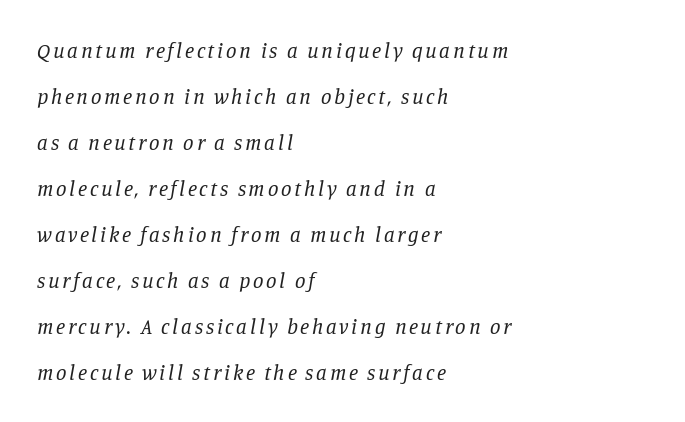
A quiet, ordinary-to-light weight characterises the typeface. Unmarked baselines from the first word to the last. Typeset ragged right — the left edge is the straight one. Honestly, the rows look like they've been pulled way apart. The lettering tilts uniformly, giving the passage an italic look.
